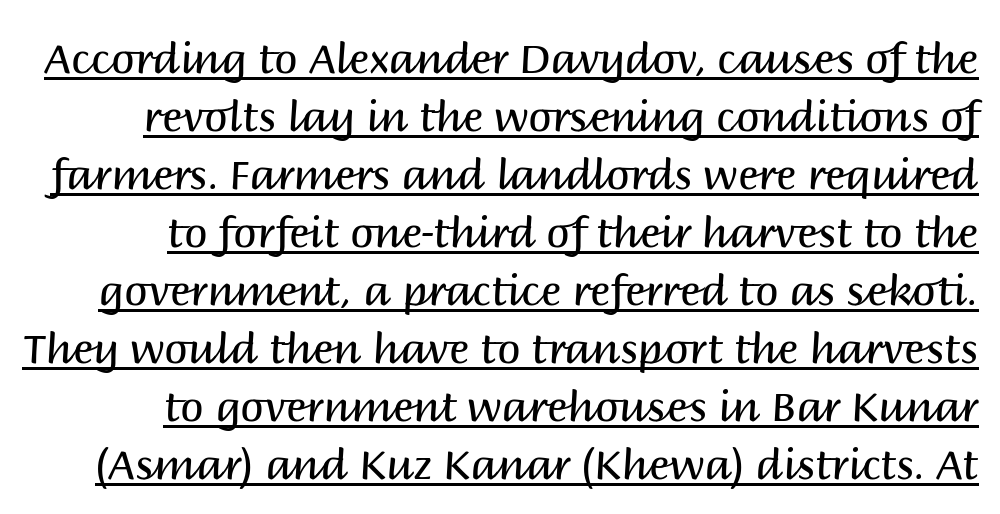
The image shows 42 px regular-weight sans-serif type; set normal line spacing (1.38x), normal letter spacing, underlined; medium stroke contrast and a large x-height.
